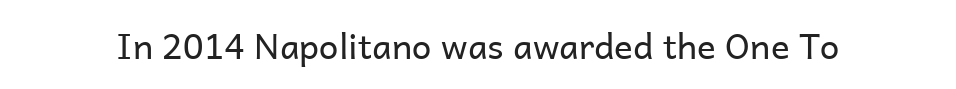
{"serif": "no", "italic": "no", "bold": "no", "weight": "regular", "width": "normal", "stroke_contrast": "low", "x_height": "medium", "monospaced": "no", "underline": "no", "letter_spacing": "normal", "letter_spacing_em": 0.0, "glyph_px": 35}
